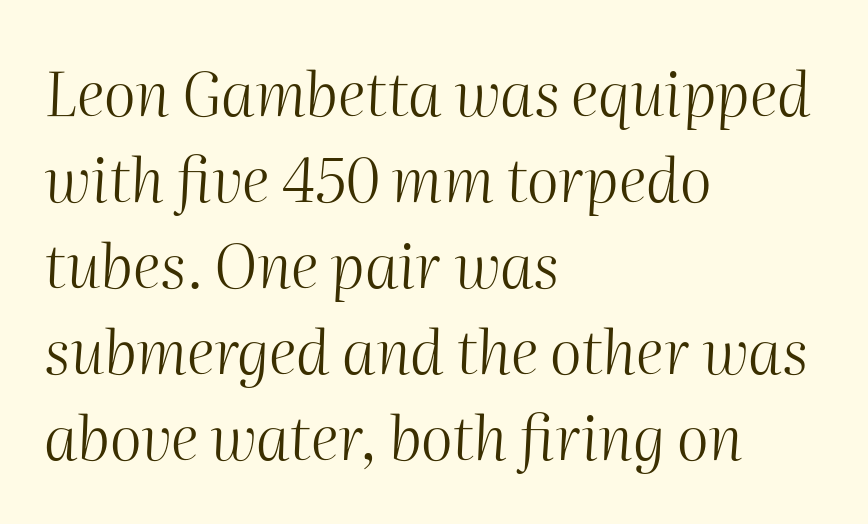
Q: Is the text bold? A: No.
Q: Is the text italic (slanted)? A: Yes, it leans right by about 2 degrees.
Q: Is the text underlined? A: No.
Q: How is the paragraph aligned? A: Left-aligned.
Q: Is the spacing between letters normal or unusually wide? A: Normal.
Q: Is the spacing between lines tight, normal or loose? A: Normal.
Q: Width (condensed, normal, or wide)? A: Normal.
Q: Stroke contrast? A: Medium.
Q: x-height? A: Medium.
Q: Monospaced? A: No.
